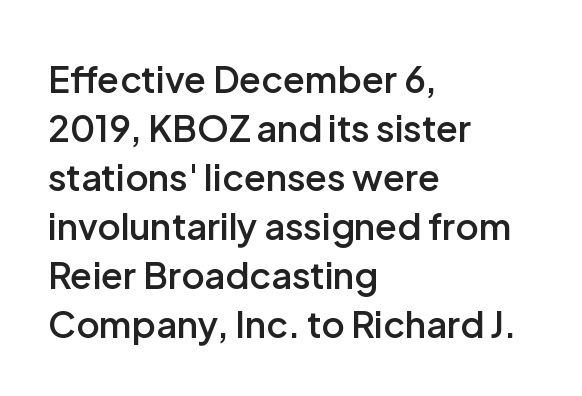
Every stem runs plumb, perpendicular to the baseline. The strip under each line holds only bare page. What weight is shown? A semibold, between regular and bold. Observe the absence of serifs on each vertical stroke in this sample. In terms of letterspacing, this is plain default setting. Rows of type keep a routine distance in the vertical direction.
